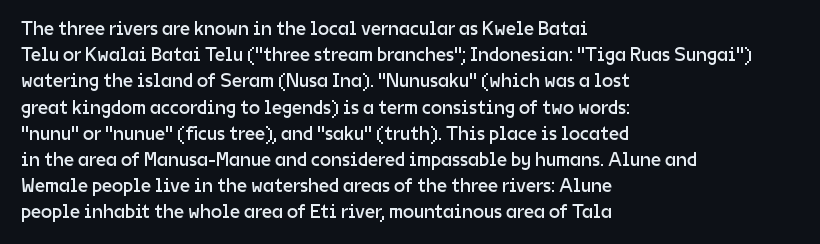
{"italic": "no", "bold": "no", "underline": "no", "align": "left", "line_spacing": "normal", "line_spacing_ratio": 1.31, "letter_spacing": "normal", "letter_spacing_em": 0.0, "glyph_px": 20}
